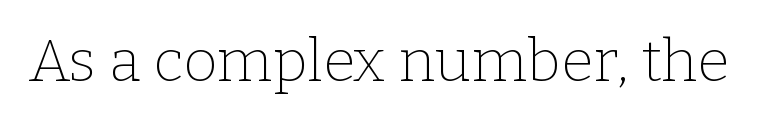
Q: Is the text bold? A: No.
Q: Is the text italic (slanted)? A: No, it is upright.
Q: Is the typeface a serif or a sans-serif typeface? A: Serif.
Q: Is the text underlined? A: No.
Q: Is the spacing between letters normal or unusually wide? A: Normal.
Q: Width (condensed, normal, or wide)? A: Normal.
Q: Stroke contrast? A: Low.
Q: x-height? A: Medium.
Q: Monospaced? A: No.
